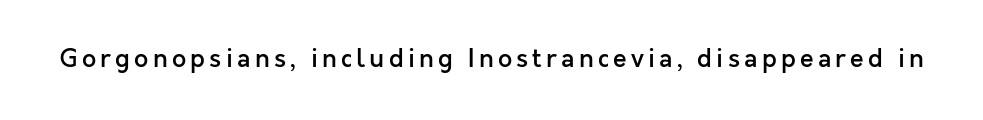
{"italic": "no", "bold": "semi", "underline": "no", "glyph_px": 25}
